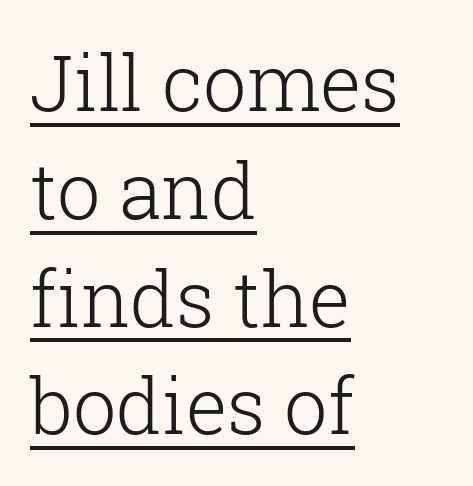
{"serif": "yes", "italic": "no", "bold": "no", "weight": "light", "width": "normal", "stroke_contrast": "low", "x_height": "medium", "monospaced": "no", "underline": "yes", "align": "left", "line_spacing": "normal", "line_spacing_ratio": 1.4, "letter_spacing": "normal", "letter_spacing_em": 0.0, "glyph_px": 77}
